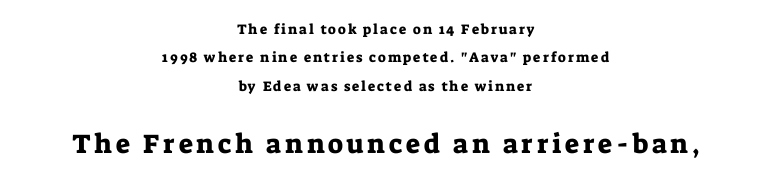
{"italic": "no", "underline": "no", "align": "center", "line_spacing": "loose", "line_spacing_ratio": 2.02, "larger_block": "second", "size_ratio": 1.93, "glyph_px": 27}
